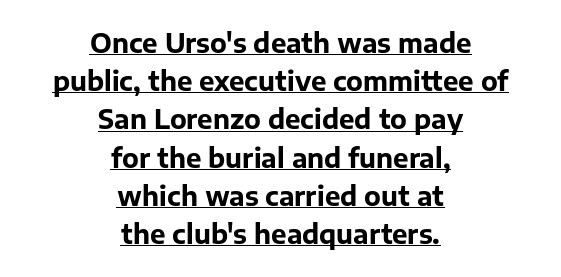
The image shows 26 px bold type, upright; set centered, normal line spacing (1.47x), normal letter spacing, underlined.
